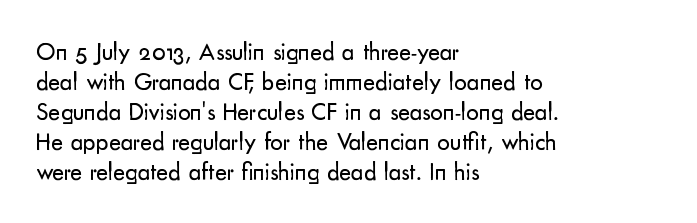
Stem width sits at or under what a default text font uses. Rendered with straight, roman letterforms. In CSS terms this would be text-align: left. Is the letter spacing exaggerated? No — it looks like the ordinary default.
